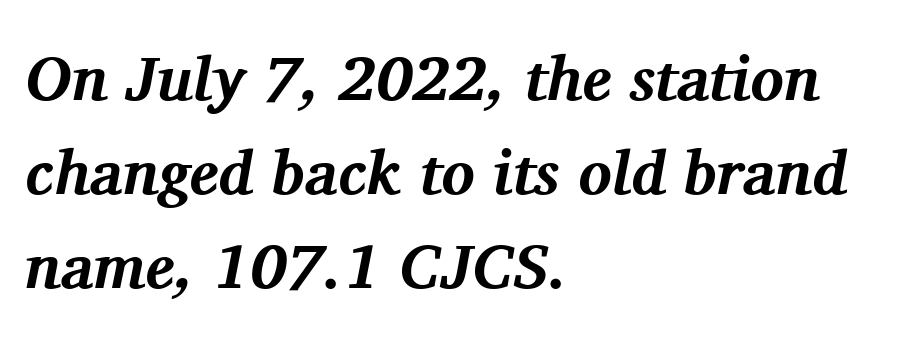
{"serif": "yes", "italic": "yes", "lean": "right", "slant_degrees": 11, "bold": "yes", "weight": "bold", "width": "normal", "stroke_contrast": "medium", "x_height": "medium", "monospaced": "no", "underline": "no", "align": "left", "line_spacing": "normal", "line_spacing_ratio": 1.52, "letter_spacing": "normal", "letter_spacing_em": 0.0, "glyph_px": 62}
